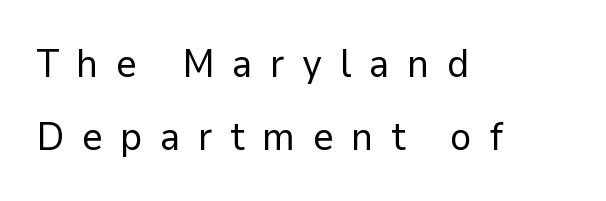
The image shows 40 px regular-weight sans-serif type, upright; set left-aligned, line spacing 1.82x, unusually wide letter spacing (+0.44 em), not underlined; low stroke contrast and a medium x-height.
